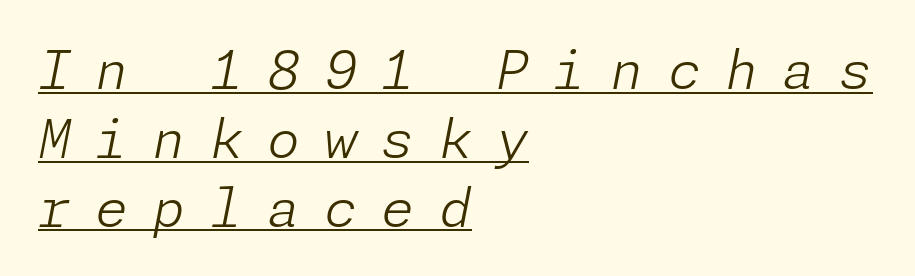
Stems here are at most as thick as an everyday book face. There is plenty of visible air inserted between adjacent glyphs. Looks like someone drew a line under every word here. Does the lettering tilt? It does — this is italic.
